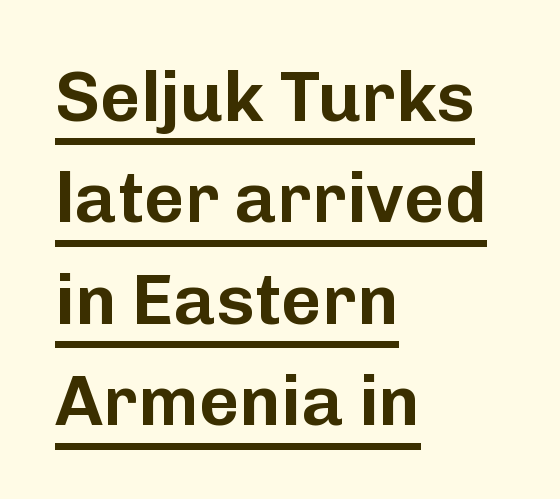
{"serif": "no", "italic": "no", "width": "normal", "stroke_contrast": "low", "x_height": "medium", "monospaced": "no", "underline": "yes", "align": "left", "line_spacing": "normal", "line_spacing_ratio": 1.45, "letter_spacing": "normal", "letter_spacing_em": 0.0, "glyph_px": 70}
